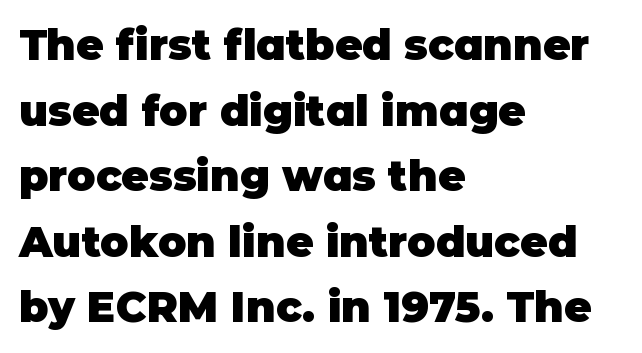
Q: Is the text bold? A: Yes.
Q: Is the text italic (slanted)? A: No, it is upright.
Q: Is the typeface a serif or a sans-serif typeface? A: Sans-serif.
Q: Is the text underlined? A: No.
Q: How is the paragraph aligned? A: Left-aligned.
Q: Is the spacing between letters normal or unusually wide? A: Normal.
Q: Is the spacing between lines tight, normal or loose? A: Normal.
Q: Width (condensed, normal, or wide)? A: Normal.
Q: Stroke contrast? A: Low.
Q: x-height? A: Large.
Q: Monospaced? A: No.
